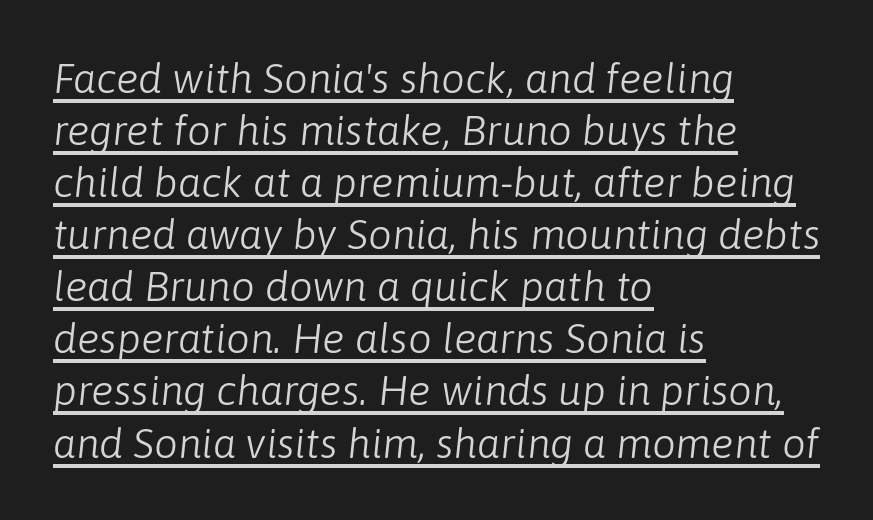
Q: Is the text bold? A: No.
Q: Is the text italic (slanted)? A: Yes, it leans right by about 6 degrees.
Q: Is the text underlined? A: Yes.
Q: How is the paragraph aligned? A: Left-aligned.
Q: Is the spacing between letters normal or unusually wide? A: Normal.
Q: Width (condensed, normal, or wide)? A: Normal.
Q: Stroke contrast? A: Low.
Q: x-height? A: Medium.
Q: Monospaced? A: No.
